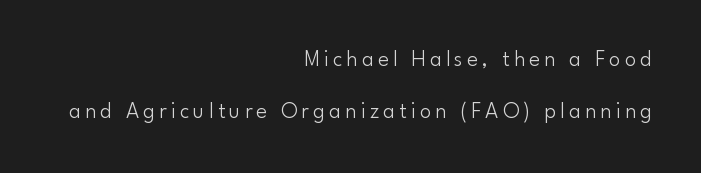
This rendering uses right alignment, leaving the left contour irregular. Rows of type keep a wide berth in the vertical direction. The space beneath each line is pristine and unruled. Compared with a typical body face, this is equally light or lighter still.
